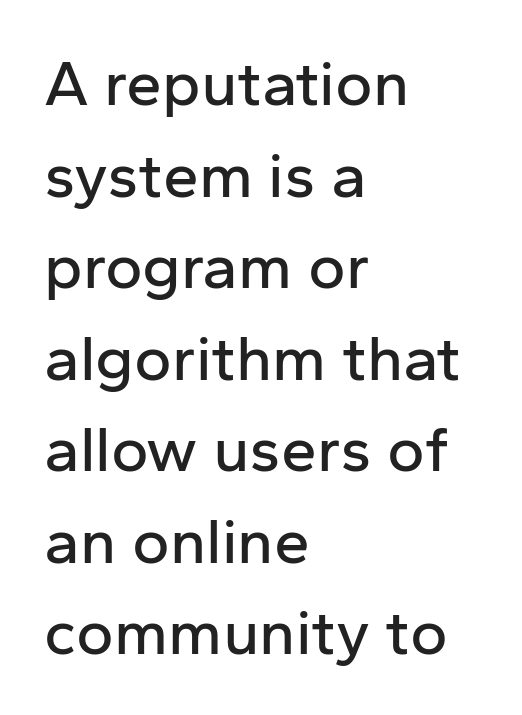
The image shows 64 px sans-serif type, upright; set left-aligned, normal line spacing (1.43x), normal letter spacing, not underlined; low stroke contrast and a medium x-height.
